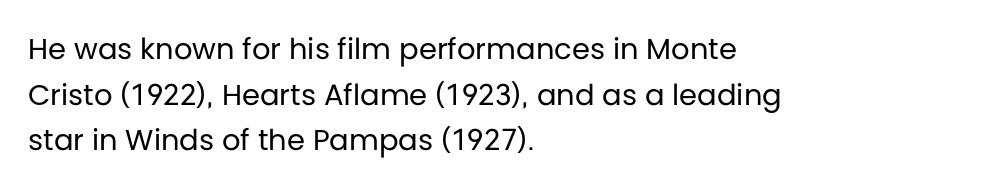
Each row of text sits above clean, open space. The passage is arranged the way most books set body copy — flush left. This is the regular roman posture of the typeface. Quick note: interline space is typical. Classification — sans serif. Nobody touched the tracking dial on this one.
